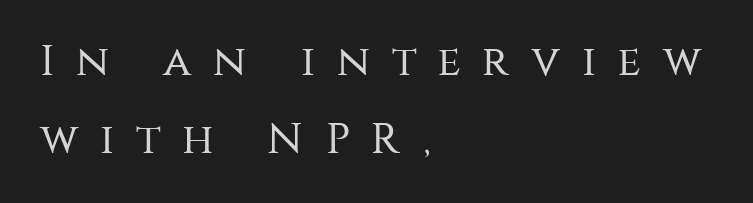
The font family rendered here belongs to the sans-serif group. Glance below the letters and you will spot only blank space. Heft: none added — not bold. The specimen reads as upright at a glance.
